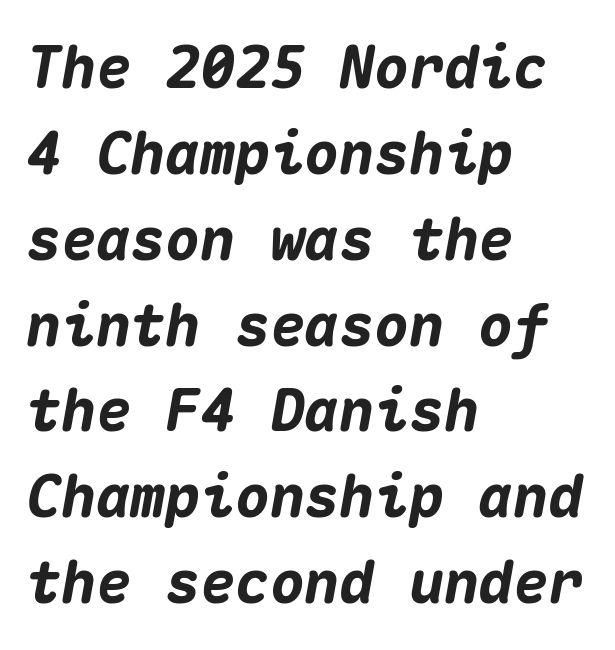
{"italic": "yes", "lean": "right", "slant_degrees": 10, "bold": "yes", "weight": "heavy", "width": "normal", "stroke_contrast": "medium", "x_height": "medium", "monospaced": "yes", "underline": "no", "align": "left", "line_spacing": "normal", "line_spacing_ratio": 1.48, "letter_spacing": "normal", "letter_spacing_em": 0.0, "glyph_px": 58}
